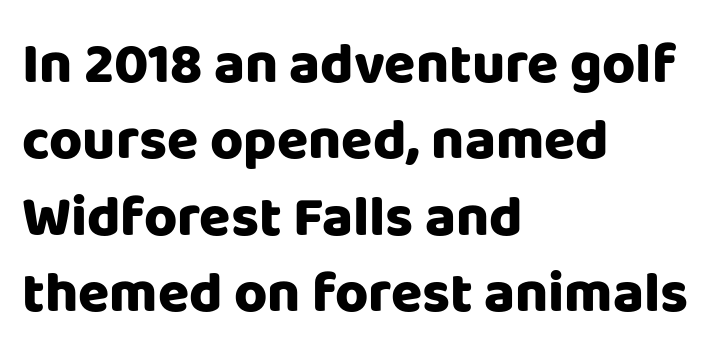
Glance below the letters and you will spot only blank space. Serifs: no, the terminals of the letterforms are clean. Baseline-to-baseline distance is the conventional proportion of letter height. Posture: upright roman. Horizontal alignment here is leftward, the default for most running prose.
